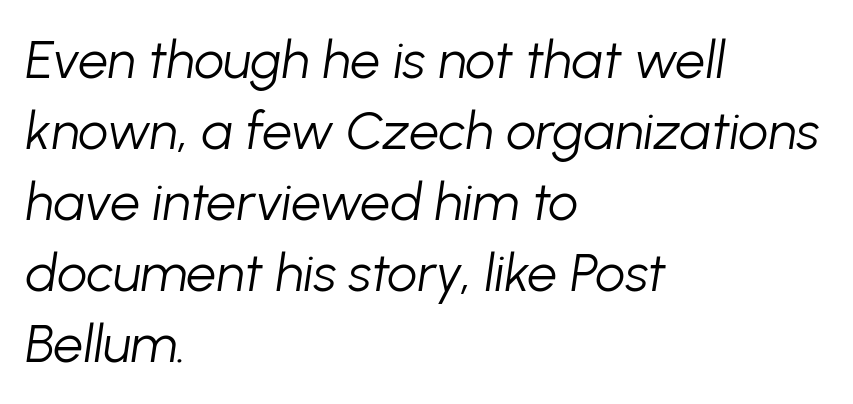
A typesetter would mark this as italic. Typeset ragged right — the left edge is the straight one. The letterforms sit at book weight or below. Beneath every word, the page is bare. The passage shown has conventional tracking throughout. You could not count columns in this text — the font is proportionally spaced.
